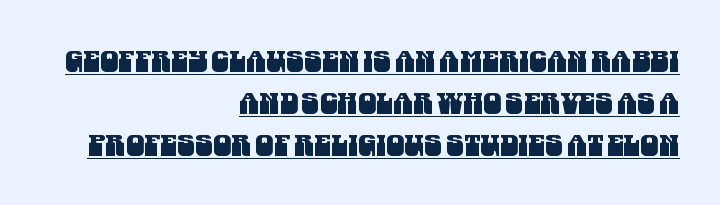
The image shows 29 px condensed sans-serif type; set right-aligned, normal line spacing (1.44x), normal letter spacing, underlined; medium stroke contrast and a large x-height.
